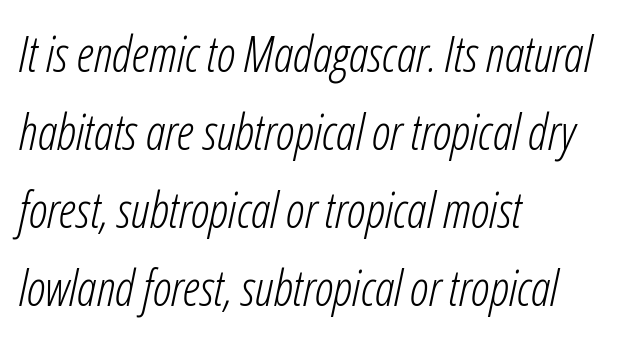
The passage shown leans; its letterforms are oblique. In terms of letterspacing, this is plain default setting. Is the block centered? No — it sits flush against the left margin. The gap between lines stays unmarked. Compared with a typical body face, this is equally light or lighter still. Leading matches the norm, producing a regular column.
